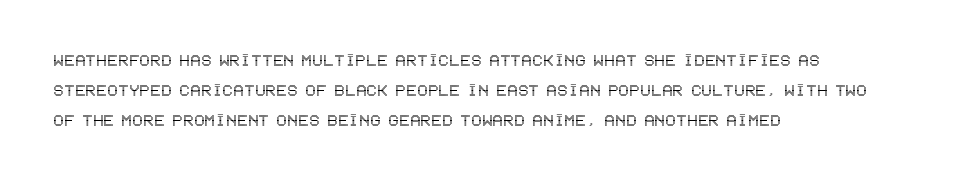
The passage shown has conventional tracking throughout. Is there much room between lines? A standard amount, neither cramped nor airy. This is the regular roman posture of the typeface. Plain, unruled lines of type. Typeset ragged right — the left edge is the straight one.
